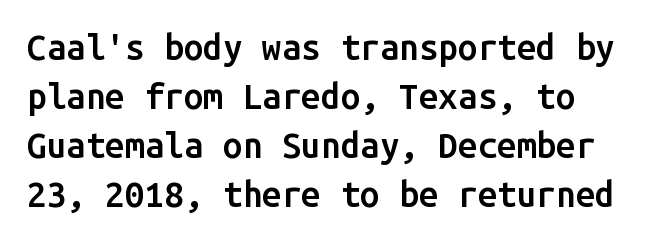
{"serif": "no", "italic": "no", "bold": "semi", "weight": "semibold", "width": "normal", "stroke_contrast": "low", "x_height": "medium", "monospaced": "yes", "underline": "no", "align": "left", "line_spacing": "normal", "line_spacing_ratio": 1.4, "letter_spacing": "normal", "letter_spacing_em": 0.0, "glyph_px": 35}
